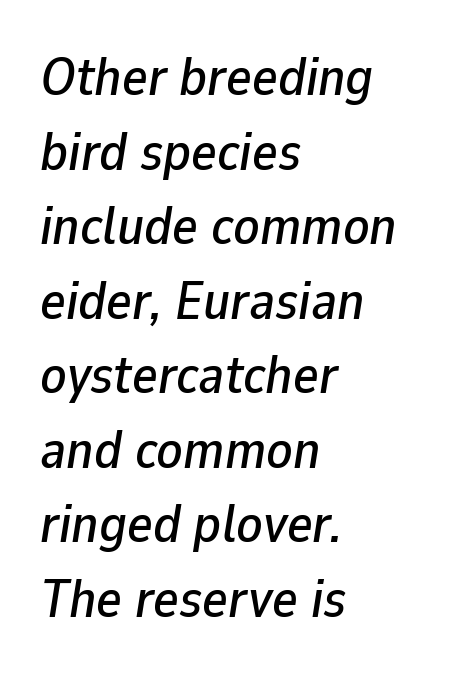
The rendering anchors every line to the left-hand side. There is no visible air inserted between adjacent glyphs. An italicized treatment has been applied to the whole sample. The space beneath each line is pristine and unruled. Varying glyph widths throughout — classic text-font behaviour.
